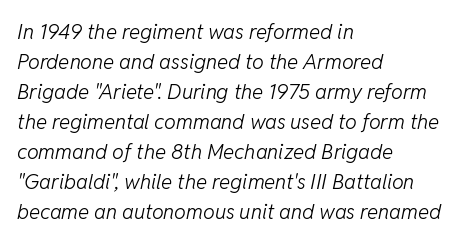
The image shows 21 px text type, italic (leaning right); set left-aligned, normal line spacing (1.43x), normal letter spacing, not underlined.
